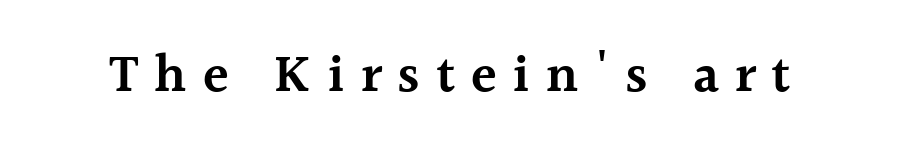
Q: Is the text bold? A: Semi-bold.
Q: Is the text italic (slanted)? A: No, it is upright.
Q: Is the typeface a serif or a sans-serif typeface? A: Serif.
Q: Is the text underlined? A: No.
Q: Is the spacing between letters normal or unusually wide? A: Unusually wide.
Q: Width (condensed, normal, or wide)? A: Normal.
Q: x-height? A: Medium.
Q: Monospaced? A: No.
